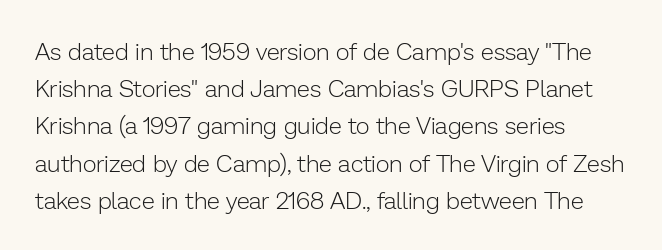
Q: Is the text bold? A: No.
Q: Is the text italic (slanted)? A: No, it is upright.
Q: Is the text underlined? A: No.
Q: How is the paragraph aligned? A: Left-aligned.
Q: Is the spacing between letters normal or unusually wide? A: Normal.
Q: Is the spacing between lines tight, normal or loose? A: Normal.
